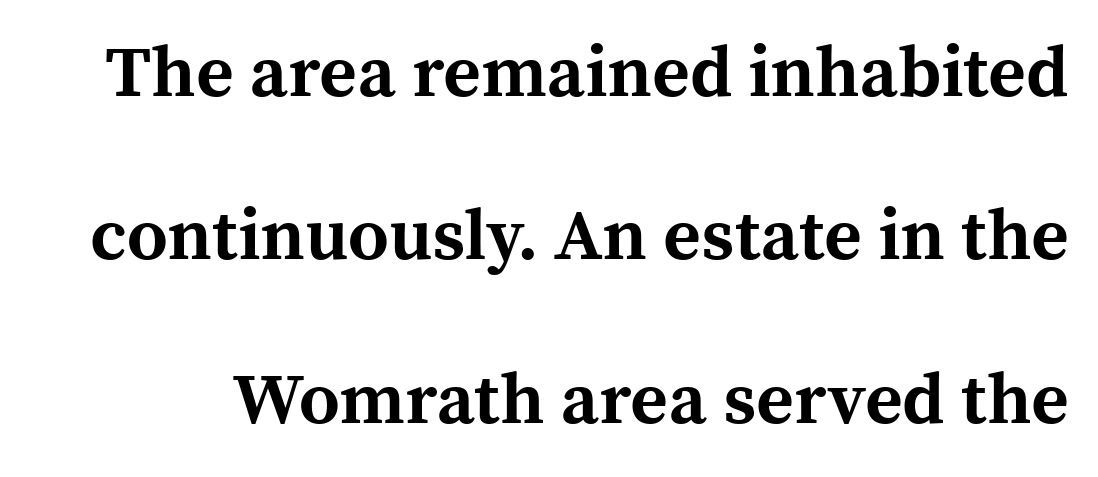
Q: Is the text bold? A: Yes.
Q: Is the text italic (slanted)? A: No, it is upright.
Q: Is the typeface a serif or a sans-serif typeface? A: Serif.
Q: Is the text underlined? A: No.
Q: Is the spacing between letters normal or unusually wide? A: Normal.
Q: Is the spacing between lines tight, normal or loose? A: Loose.
Q: Width (condensed, normal, or wide)? A: Normal.
Q: x-height? A: Medium.
Q: Monospaced? A: No.
